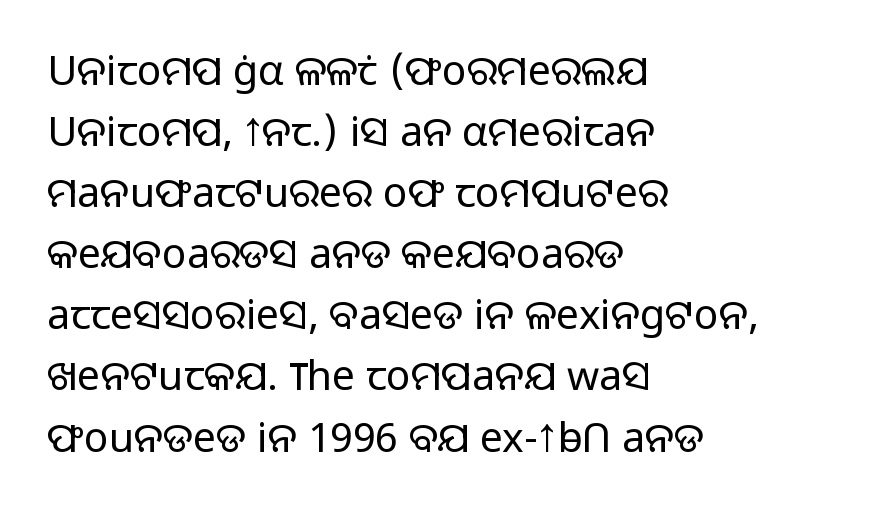
{"serif": "no", "italic": "no", "bold": "no", "weight": "light", "width": "normal", "stroke_contrast": "low", "x_height": "medium", "monospaced": "no", "underline": "no", "align": "left", "line_spacing": "normal", "line_spacing_ratio": 1.49, "letter_spacing": "normal", "letter_spacing_em": 0.0, "glyph_px": 41}
